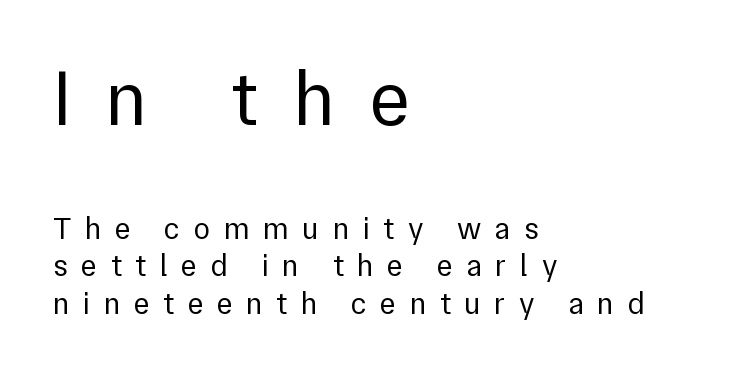
The image shows 78 px regular-weight sans-serif type, upright; set left-aligned, line spacing 1.21x, unusually wide letter spacing (+0.43 em), not underlined; the first (top) block is 2.52x larger; low stroke contrast and a medium x-height.
